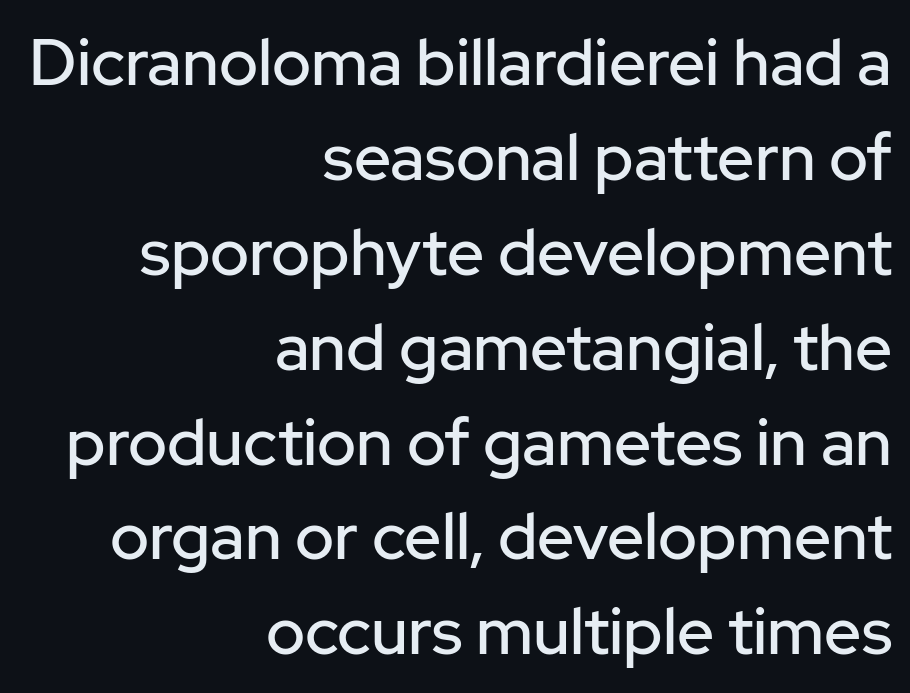
The image shows 65 px sans-serif type, upright; set right-aligned, normal line spacing (1.46x), normal letter spacing, not underlined; low stroke contrast and a medium x-height.
